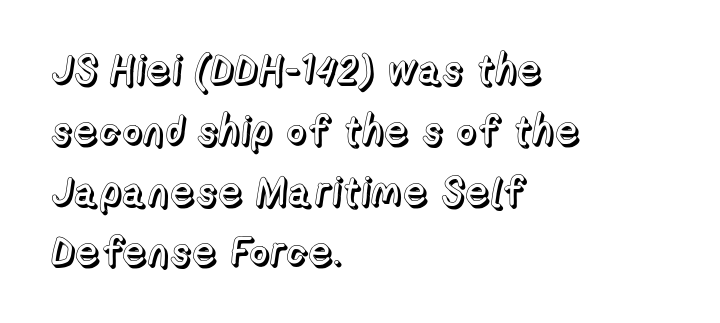
No extra tracking has been applied to these lines. Each row of text sits above clean, open space. Layout note: lines flush left. In terms of leading, this rendering sits right in the middle.
